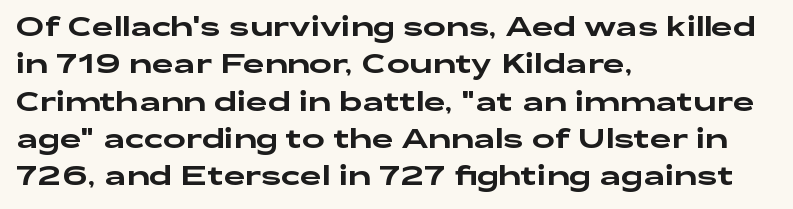
{"italic": "no", "underline": "no", "align": "left", "line_spacing": "normal", "line_spacing_ratio": 1.38, "letter_spacing": "normal", "letter_spacing_em": 0.0, "glyph_px": 27}
